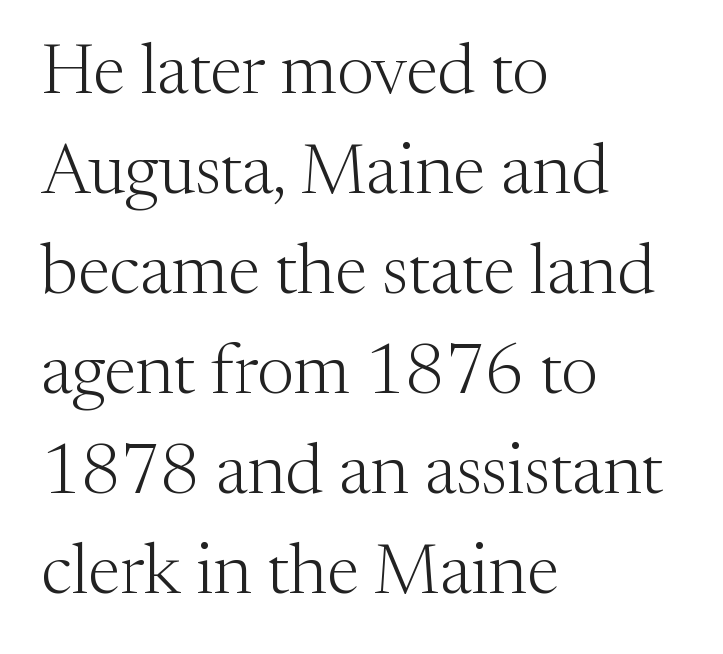
No heavy texture on the line: the type isn't bold. A typesetter would label this face a serif. These lines are rendered in a variable-pitch font. Decoration check: the copy has no underline.
